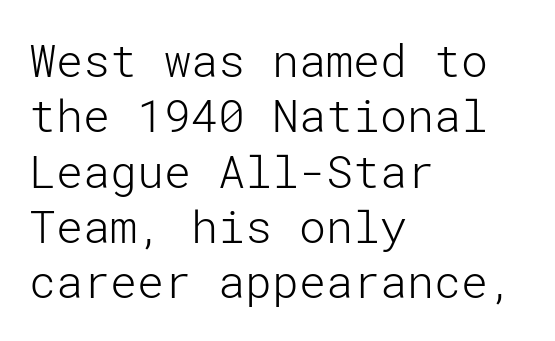
No extra tracking has been applied to these lines. The passage is arranged the way most books set body copy — flush left. The typography opts for an upright posture over an oblique one. The gap between lines stays unmarked. Letterform terminals end flat and unadorned throughout the passage.
